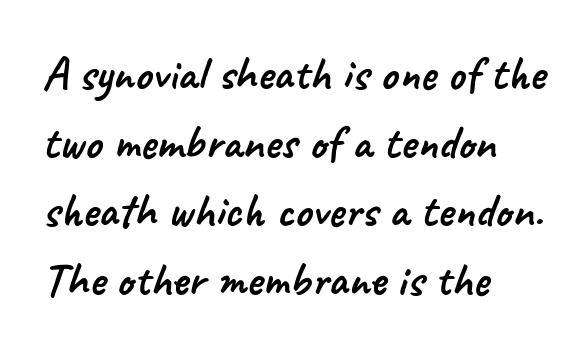
The image shows 48 px sans-serif type; set left-aligned, normal line spacing (1.43x), normal letter spacing, not underlined; low stroke contrast and a small x-height.
